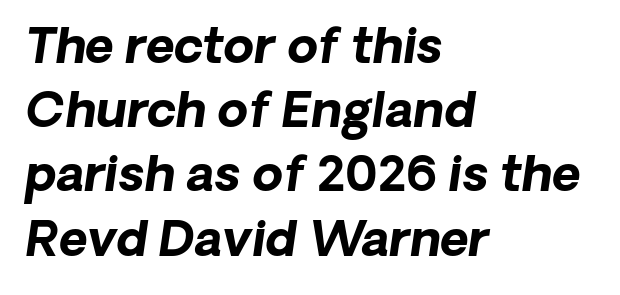
{"serif": "no", "bold": "yes", "weight": "bold", "width": "normal", "stroke_contrast": "low", "x_height": "medium", "monospaced": "no", "underline": "no", "align": "left", "line_spacing": "normal", "line_spacing_ratio": 1.31, "letter_spacing": "normal", "letter_spacing_em": 0.0, "glyph_px": 49}
